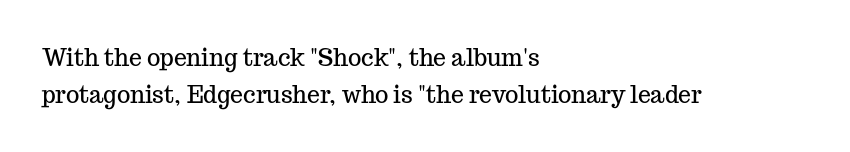
{"italic": "no", "underline": "no", "align": "left", "line_spacing": "normal", "line_spacing_ratio": 1.6, "letter_spacing": "normal", "letter_spacing_em": 0.0, "glyph_px": 23}
